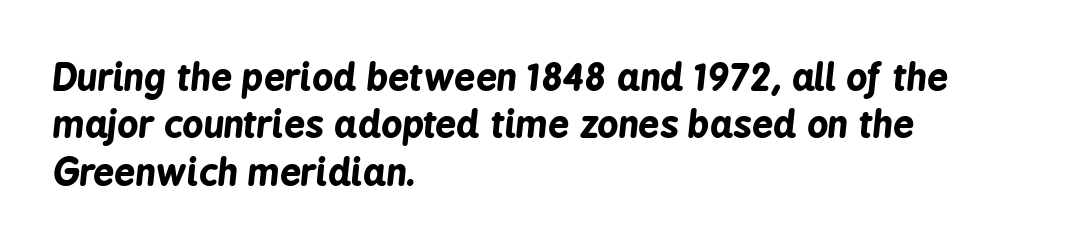
The face used here has the dense, thick strokes of a bold. The letters sit at their default tracking, neither squeezed nor spread. Glance below the letters and you will spot only blank space. The compositor pushed each line to the left boundary. Here the designer chose a conventional face with non-uniform glyph widths.
